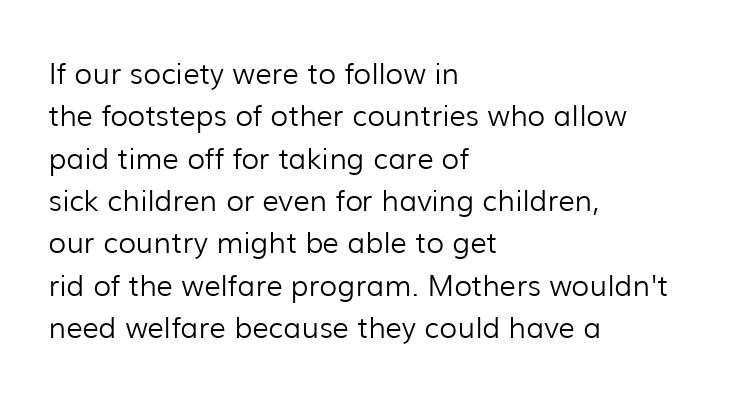
The image shows 29 px light sans-serif type, upright; set left-aligned, normal line spacing (1.46x), normal letter spacing, not underlined; low stroke contrast and a medium x-height.
